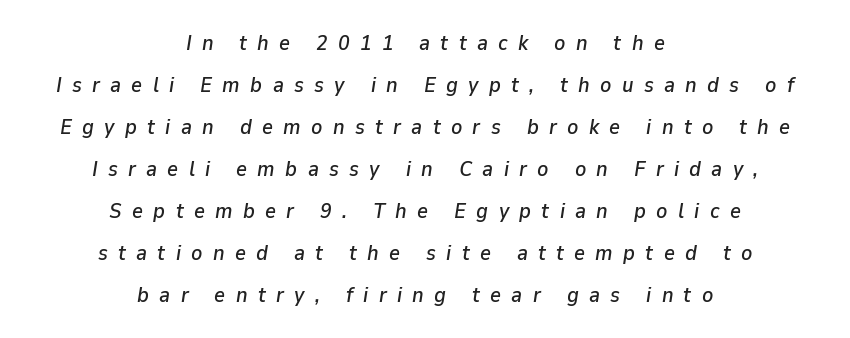
{"italic": "yes", "lean": "right", "slant_degrees": 9, "underline": "no", "align": "center", "line_spacing": "loose", "line_spacing_ratio": 2.0, "letter_spacing": "wide", "letter_spacing_em": 0.49, "glyph_px": 21}
